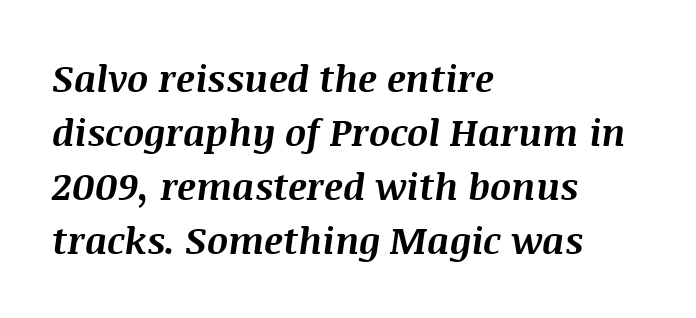
{"italic": "yes", "lean": "right", "slant_degrees": 8, "bold": "yes", "weight": "bold", "width": "normal", "stroke_contrast": "medium", "x_height": "large", "monospaced": "no", "underline": "no", "align": "left", "line_spacing": "normal", "line_spacing_ratio": 1.46, "letter_spacing": "normal", "letter_spacing_em": 0.0, "glyph_px": 37}
